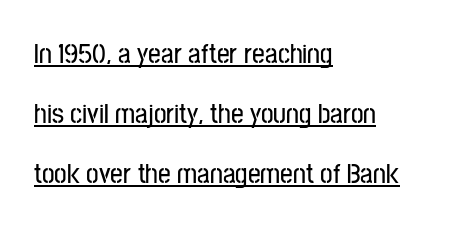
The image shows 28 px condensed sans-serif type, upright; set left-aligned, loose line spacing (2.14x), normal letter spacing, underlined; low stroke contrast and a medium x-height.
